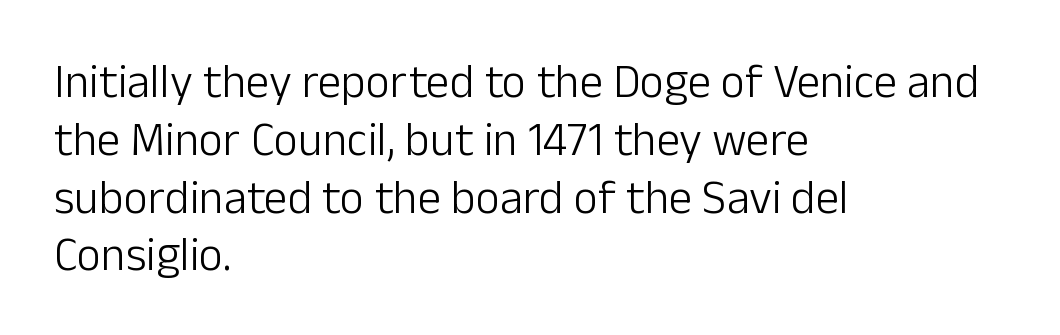
The image shows 47 px light sans-serif type, upright; set left-aligned, line spacing 1.23x, normal letter spacing, not underlined; low stroke contrast and a medium x-height.
